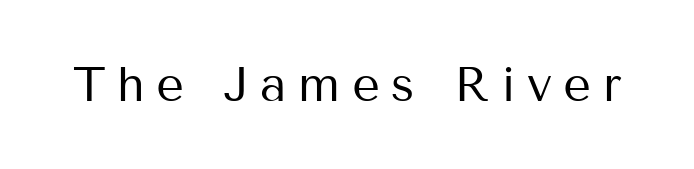
A sans-serif font was chosen for this passage. Compared with typical body copy, the letter spacing here is much looser. Posture: straight, roman, zero tilt. This sample has the flowing, uneven cadence of proportional lettering. Has an underline been added? It has not.
